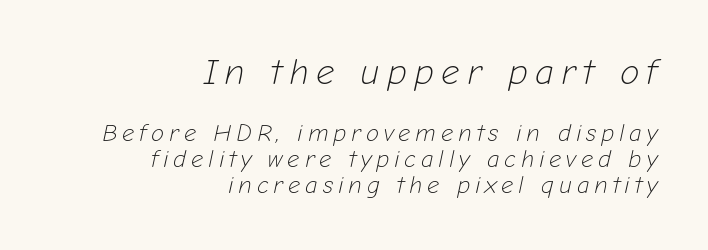
{"italic": "yes", "lean": "right", "slant_degrees": 12, "bold": "no", "weight": "light", "width": "normal", "stroke_contrast": "low", "x_height": "medium", "monospaced": "no", "underline": "no", "align": "right", "line_spacing": "tight", "line_spacing_ratio": 1.08, "letter_spacing": "wide", "letter_spacing_em": 0.2, "larger_block": "first", "size_ratio": 1.5, "glyph_px": 36}
